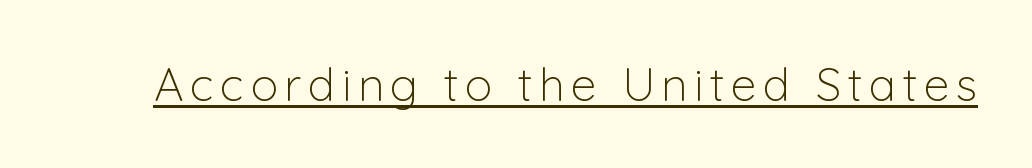
Q: Is the text bold? A: No.
Q: Is the text italic (slanted)? A: No, it is upright.
Q: Is the typeface a serif or a sans-serif typeface? A: Sans-serif.
Q: Is the text underlined? A: Yes.
Q: Width (condensed, normal, or wide)? A: Normal.
Q: Stroke contrast? A: Low.
Q: x-height? A: Medium.
Q: Monospaced? A: No.
